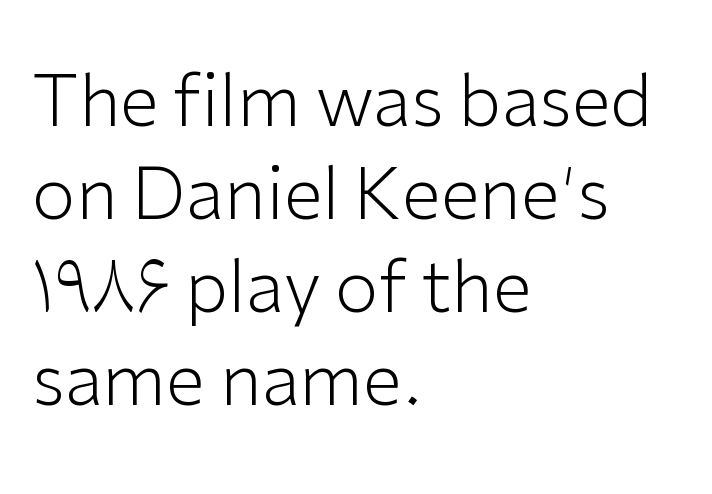
The image shows 71 px light sans-serif type, upright; set left-aligned, normal line spacing (1.31x), normal letter spacing, not underlined; low stroke contrast and a medium x-height.
